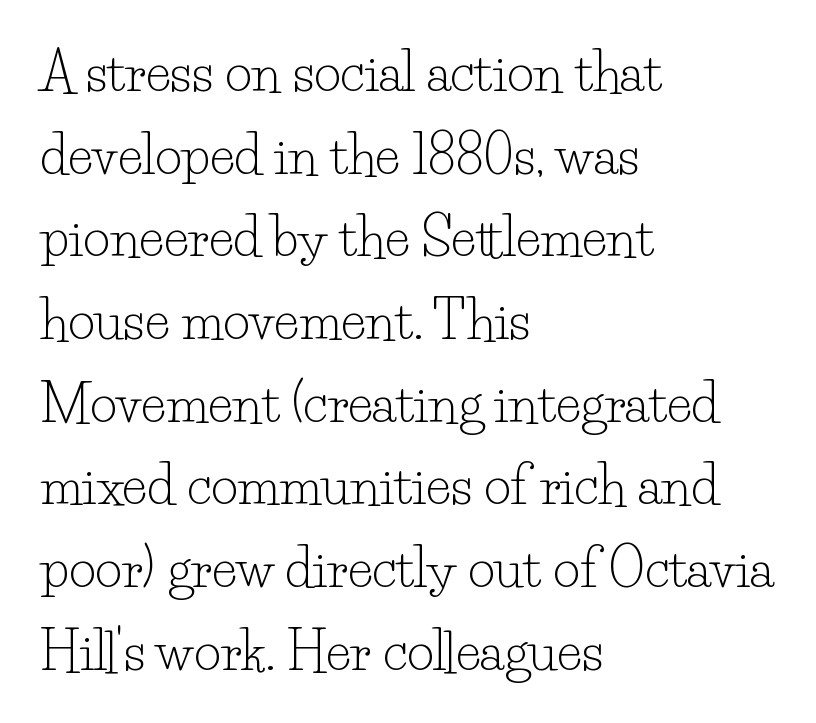
The image shows 52 px light serif type, upright; set left-aligned, normal line spacing (1.59x), normal letter spacing, not underlined; low stroke contrast and a small x-height.
